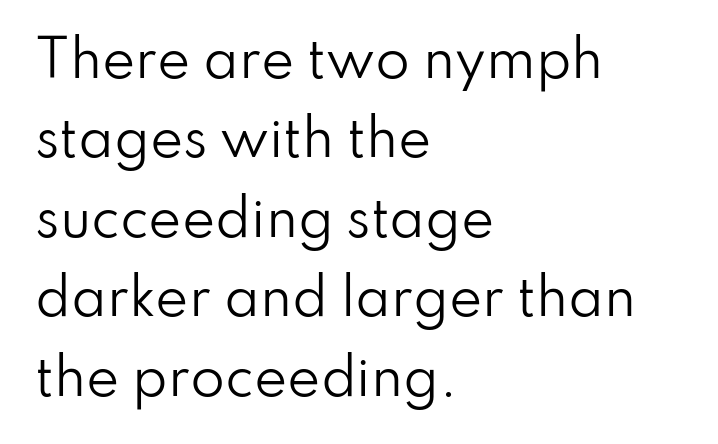
Q: Is the text bold? A: No.
Q: Is the text italic (slanted)? A: No, it is upright.
Q: Is the typeface a serif or a sans-serif typeface? A: Sans-serif.
Q: Is the text underlined? A: No.
Q: How is the paragraph aligned? A: Left-aligned.
Q: Is the spacing between letters normal or unusually wide? A: Normal.
Q: Is the spacing between lines tight, normal or loose? A: Normal.
Q: Width (condensed, normal, or wide)? A: Normal.
Q: Stroke contrast? A: Low.
Q: x-height? A: Small.
Q: Monospaced? A: No.
